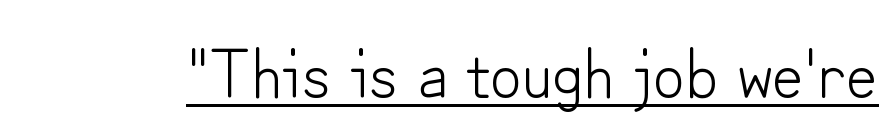
The image shows 69 px light sans-serif type, upright; set normal letter spacing, underlined; low stroke contrast and a small x-height.
